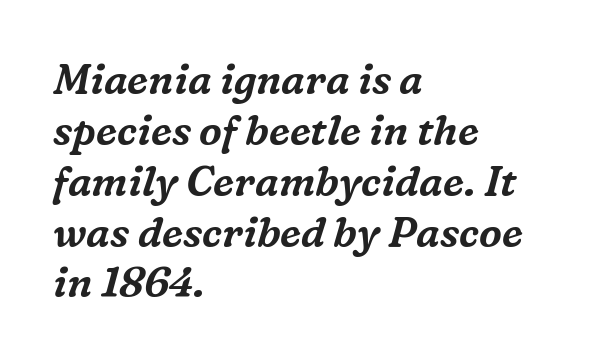
Yep, that's italic — everything's leaning. Unlike a clean sans, this face finishes its strokes with serifs. Short note: letters normally spaced. The setting favours the left margin, as ordinary paragraphs usually do. Letters rest on an invisible, unmarked baseline. Think of a printed novel: that variable character pitch is what you see here.
